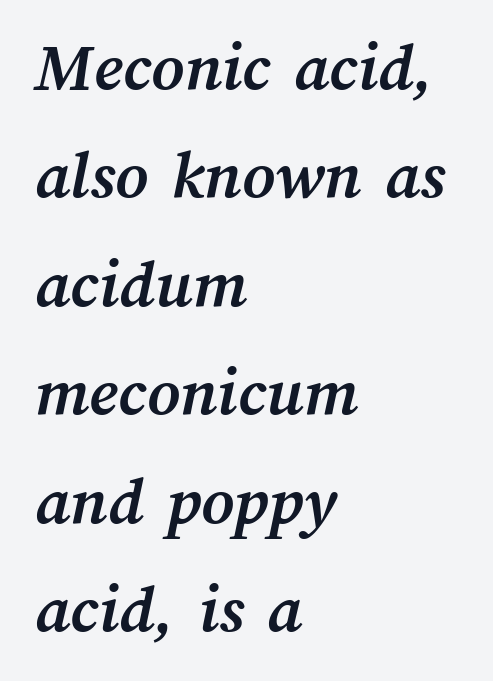
{"bold": "yes", "weight": "semibold", "width": "normal", "stroke_contrast": "medium", "x_height": "medium", "monospaced": "no", "underline": "no", "align": "left", "line_spacing": "normal", "line_spacing_ratio": 1.55, "letter_spacing": "normal", "letter_spacing_em": 0.0, "glyph_px": 70}
